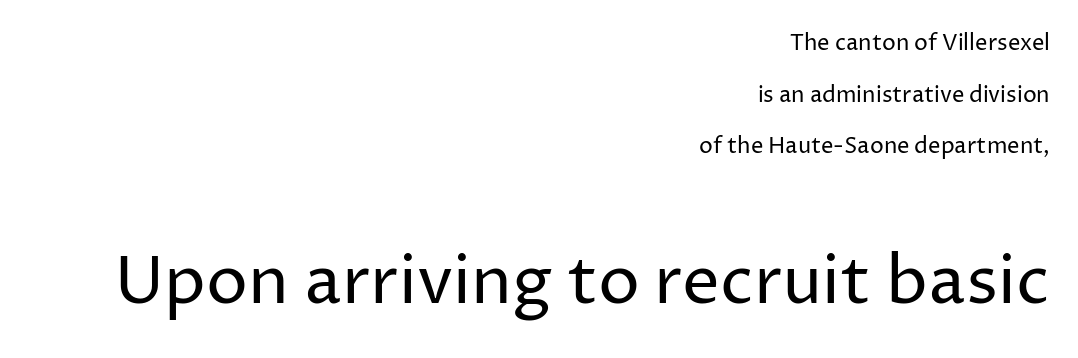
Characters follow at the spacing the type designer built in. Bigger letters appear in the bottom chunk; the top chunk is reduced. The space beneath each line is pristine and unruled. Nothing heavy about these letters — not bold at all. I'd call this a sans setting — the letters go barefoot. Posture: straight, roman, zero tilt.
